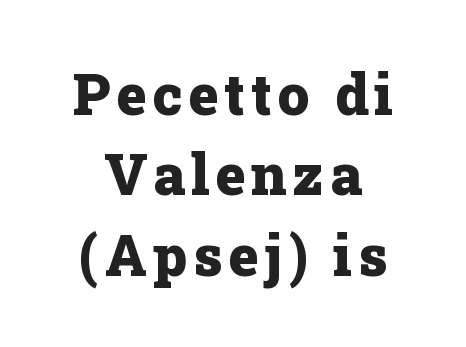
{"serif": "yes", "italic": "no", "bold": "yes", "weight": "heavy", "width": "normal", "stroke_contrast": "low", "x_height": "medium", "monospaced": "no", "underline": "no", "line_spacing": "normal", "line_spacing_ratio": 1.41, "glyph_px": 57}
